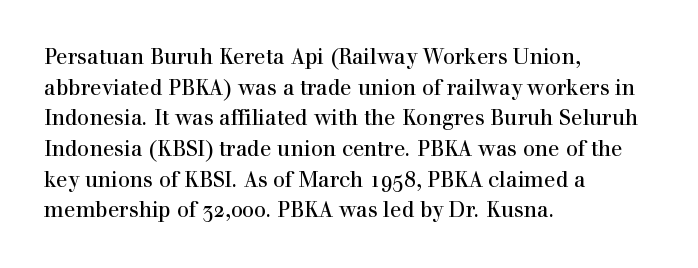
Q: Is the text italic (slanted)? A: No, it is upright.
Q: Is the text underlined? A: No.
Q: How is the paragraph aligned? A: Left-aligned.
Q: Is the spacing between letters normal or unusually wide? A: Normal.
Q: Is the spacing between lines tight, normal or loose? A: Normal.
